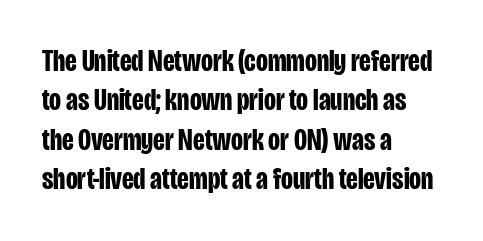
Q: Is the text bold? A: Yes.
Q: Is the text italic (slanted)? A: No, it is upright.
Q: Is the typeface a serif or a sans-serif typeface? A: Sans-serif.
Q: Is the text underlined? A: No.
Q: How is the paragraph aligned? A: Left-aligned.
Q: Is the spacing between letters normal or unusually wide? A: Normal.
Q: Is the spacing between lines tight, normal or loose? A: Normal.
Q: Width (condensed, normal, or wide)? A: Condensed.
Q: Stroke contrast? A: Low.
Q: x-height? A: Large.
Q: Monospaced? A: No.
